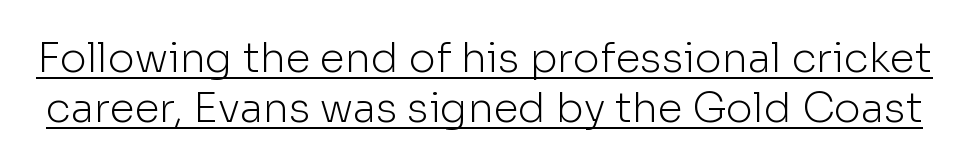
The letters advance in unequal steps, a hallmark of proportional type. The rendering uses the underline text-decoration. Posture: upright roman. The face looks like a standard text weight, possibly lighter.
